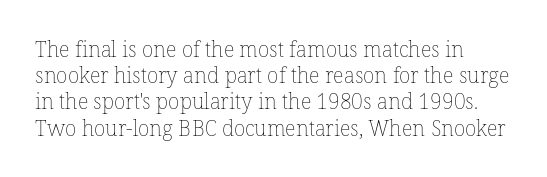
The image shows 21 px text type, upright; set left-aligned, normal line spacing (1.25x), normal letter spacing, not underlined.
